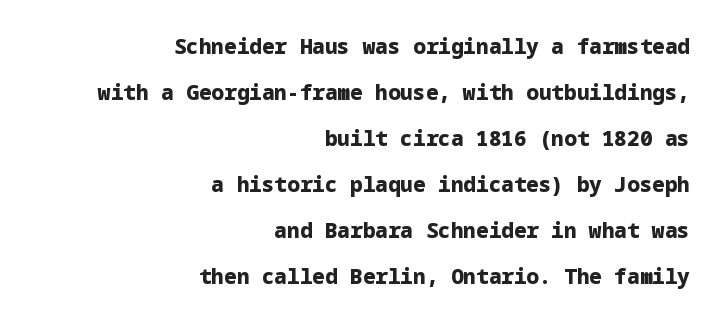
Q: Is the text bold? A: Yes.
Q: Is the text italic (slanted)? A: No, it is upright.
Q: Is the text underlined? A: No.
Q: How is the paragraph aligned? A: Right-aligned.
Q: Is the spacing between letters normal or unusually wide? A: Normal.
Q: Is the spacing between lines tight, normal or loose? A: Loose.
